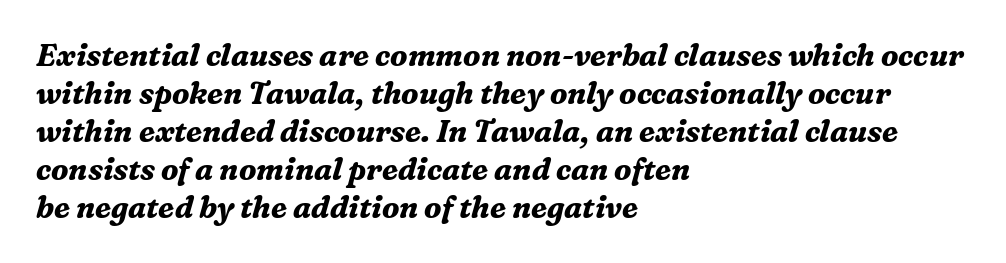
Q: Is the text bold? A: Yes.
Q: Is the text italic (slanted)? A: Yes, it leans right by about 16 degrees.
Q: Is the typeface a serif or a sans-serif typeface? A: Serif.
Q: Is the text underlined? A: No.
Q: How is the paragraph aligned? A: Left-aligned.
Q: Is the spacing between letters normal or unusually wide? A: Normal.
Q: Is the spacing between lines tight, normal or loose? A: Normal.
Q: Width (condensed, normal, or wide)? A: Normal.
Q: Stroke contrast? A: Medium.
Q: x-height? A: Medium.
Q: Monospaced? A: No.
